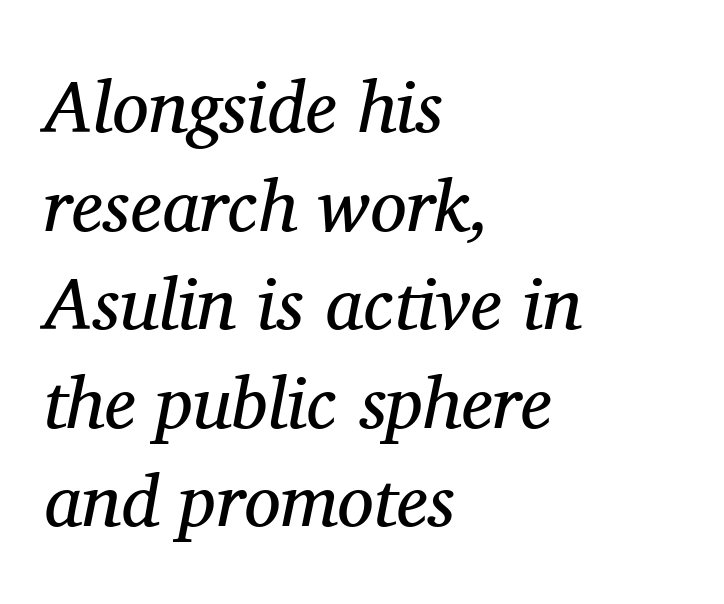
The passage shown is typed in a proportional face where columns would drift. The paragraph has a hard left edge and a soft right edge. Slanted lettering throughout. Each row of text sits above clean, open space. Font category for this specimen: serif.
